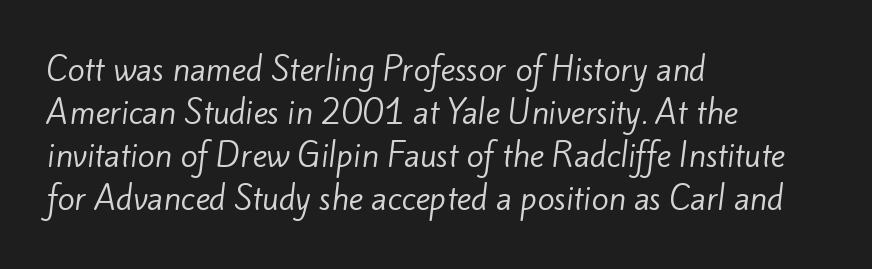
Q: Is the text bold? A: No.
Q: Is the typeface a serif or a sans-serif typeface? A: Sans-serif.
Q: Is the text underlined? A: No.
Q: How is the paragraph aligned? A: Left-aligned.
Q: Is the spacing between letters normal or unusually wide? A: Normal.
Q: Is the spacing between lines tight, normal or loose? A: Normal.
Q: Width (condensed, normal, or wide)? A: Normal.
Q: Stroke contrast? A: Low.
Q: x-height? A: Small.
Q: Monospaced? A: No.
